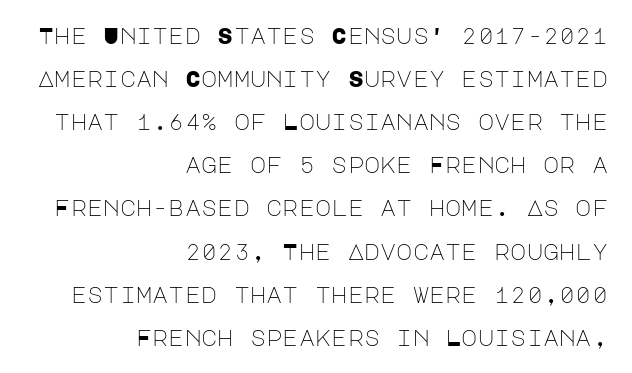
Rendered with straight, roman letterforms. Vertical stems look standard width or narrower in stroke. Rows of type keep a wide berth in the vertical direction. These lines keep a tight, regular rhythm from letter to letter. Anything drawn beneath the words? Only blank space.
